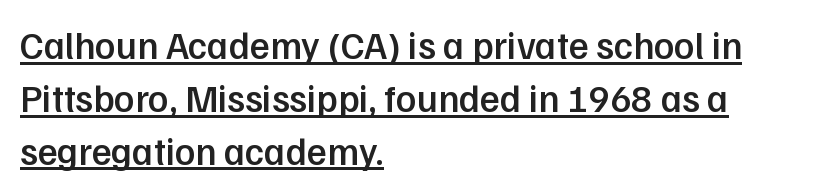
Q: Is the text bold? A: Semi-bold.
Q: Is the text italic (slanted)? A: No, it is upright.
Q: Is the typeface a serif or a sans-serif typeface? A: Sans-serif.
Q: Is the text underlined? A: Yes.
Q: How is the paragraph aligned? A: Left-aligned.
Q: Is the spacing between letters normal or unusually wide? A: Normal.
Q: Is the spacing between lines tight, normal or loose? A: Normal.
Q: Width (condensed, normal, or wide)? A: Normal.
Q: Stroke contrast? A: Low.
Q: x-height? A: Medium.
Q: Monospaced? A: No.
